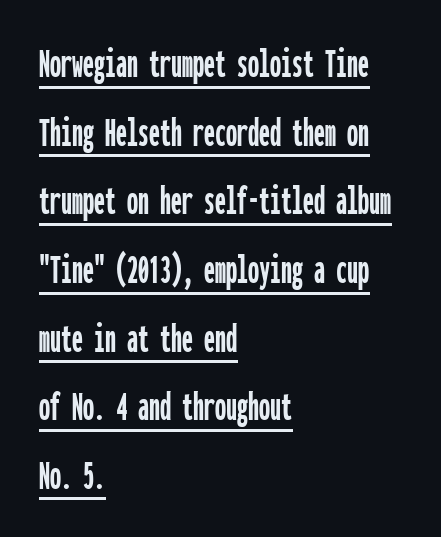
Underline: present. Students, note that the glyphs here touch the page at normal intervals. The passage shown is typeset with a sans-serif family. The rendering uses typewriter-style spacing with identical character cells.
